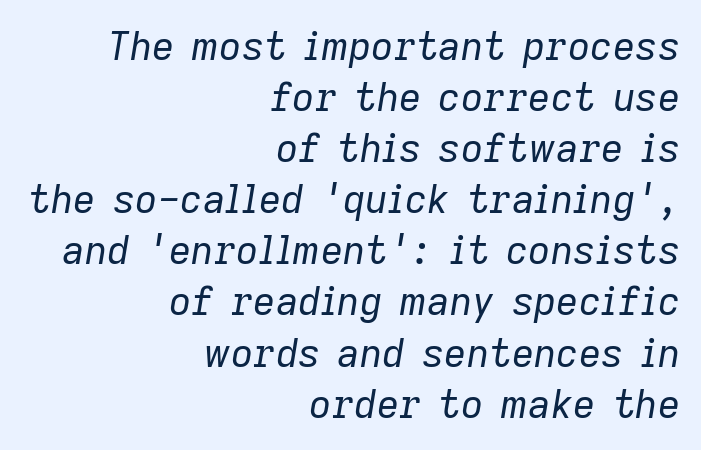
The image shows 39 px regular-weight type, italic (leaning right); set right-aligned, normal line spacing (1.31x), normal letter spacing, not underlined; low stroke contrast and a medium x-height.
